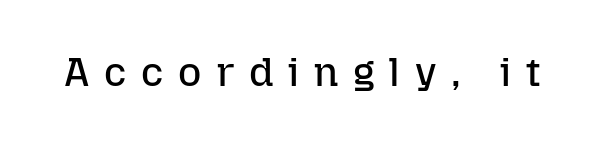
Q: Is the text bold? A: No.
Q: Is the text italic (slanted)? A: No, it is upright.
Q: Is the text underlined? A: No.
Q: Is the spacing between letters normal or unusually wide? A: Unusually wide.
Q: Width (condensed, normal, or wide)? A: Normal.
Q: Stroke contrast? A: Low.
Q: x-height? A: Medium.
Q: Monospaced? A: No.
